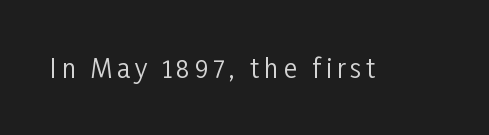
On a weight scale, this lands at 450 or below. The gap between lines stays unmarked. Notice how the stems are strictly vertical — no italics here.
